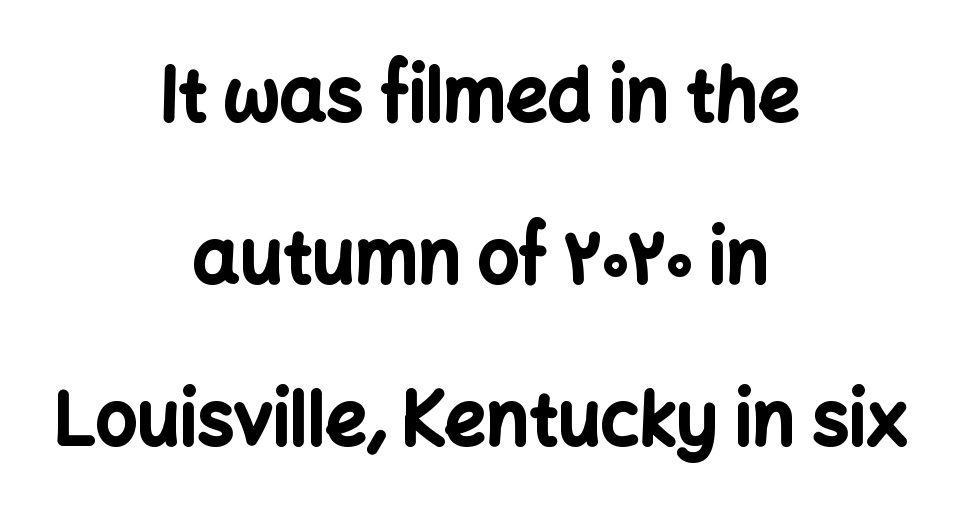
{"serif": "no", "italic": "no", "bold": "yes", "weight": "bold", "width": "normal", "stroke_contrast": "low", "x_height": "medium", "monospaced": "no", "underline": "no", "align": "center", "line_spacing": "loose", "line_spacing_ratio": 2.22, "letter_spacing": "normal", "letter_spacing_em": 0.0, "glyph_px": 73}
